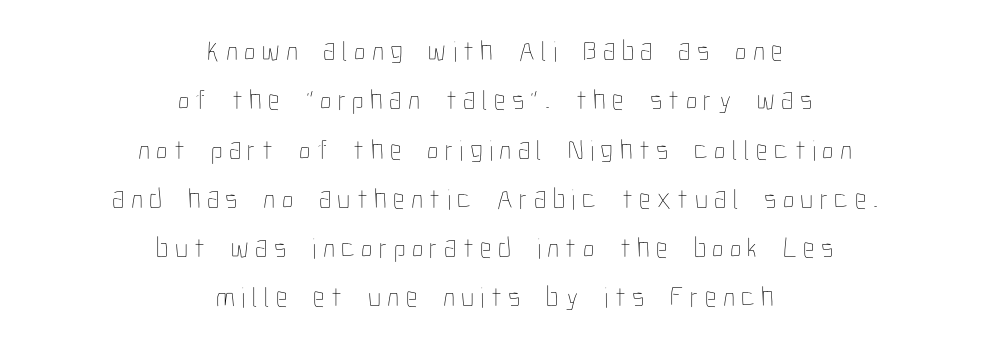
Q: Is the text bold? A: No.
Q: Is the text italic (slanted)? A: No, it is upright.
Q: Is the text underlined? A: No.
Q: How is the paragraph aligned? A: Centered.
Q: Is the spacing between letters normal or unusually wide? A: Unusually wide.
Q: Is the spacing between lines tight, normal or loose? A: Normal.
Q: Width (condensed, normal, or wide)? A: Condensed.
Q: Stroke contrast? A: Low.
Q: x-height? A: Medium.
Q: Monospaced? A: No.
